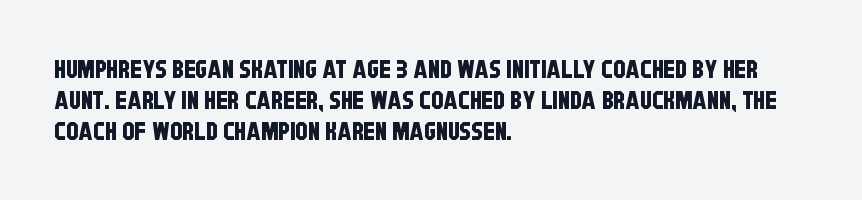
{"underline": "no", "align": "left", "line_spacing_ratio": 1.24, "letter_spacing": "normal", "letter_spacing_em": 0.0, "glyph_px": 25}
